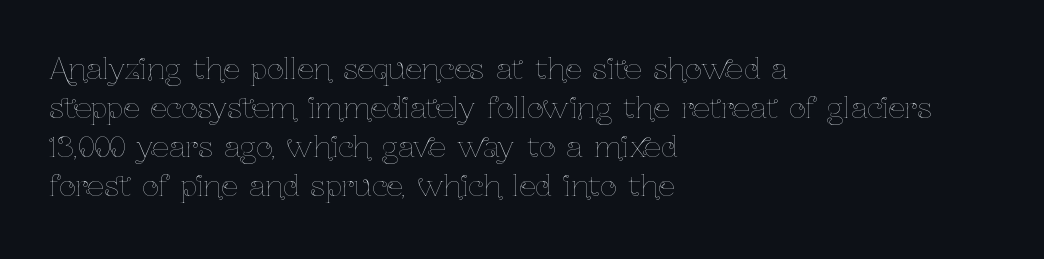
Baseline-to-baseline distance is the conventional proportion of letter height. The passage shown is typed in a proportional face where columns would drift. The font's upright variant was chosen for this text. A bare baseline throughout the passage.
